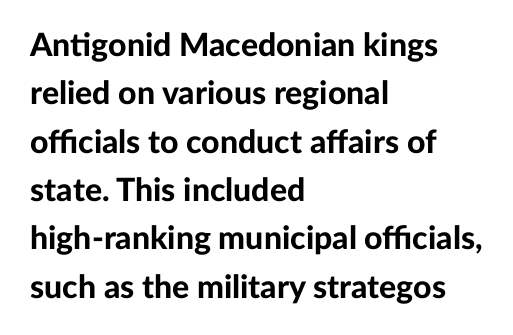
{"serif": "no", "italic": "no", "bold": "yes", "weight": "bold", "width": "normal", "stroke_contrast": "low", "x_height": "medium", "monospaced": "no", "underline": "no", "align": "left", "line_spacing": "normal", "line_spacing_ratio": 1.51, "letter_spacing": "normal", "letter_spacing_em": 0.0, "glyph_px": 32}
